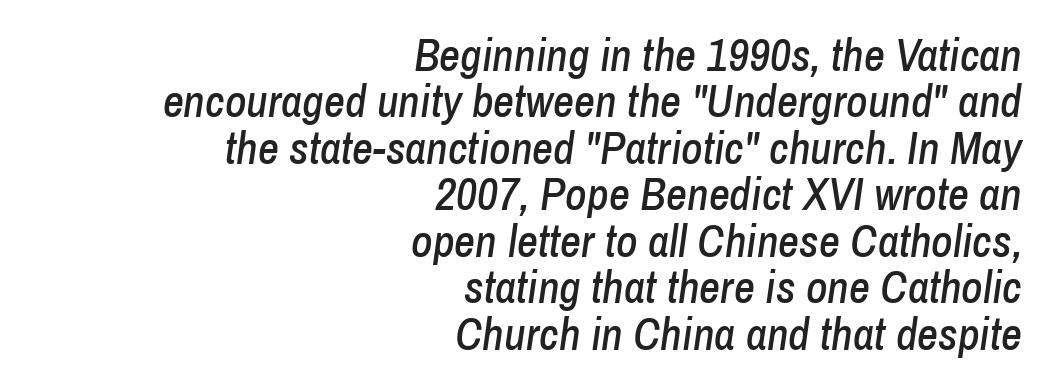
Q: Is the text italic (slanted)? A: Yes, it leans right by about 8 degrees.
Q: Is the text underlined? A: No.
Q: How is the paragraph aligned? A: Right-aligned.
Q: Is the spacing between letters normal or unusually wide? A: Normal.
Q: Is the spacing between lines tight, normal or loose? A: Tight.
Q: Width (condensed, normal, or wide)? A: Condensed.
Q: Stroke contrast? A: Low.
Q: x-height? A: Medium.
Q: Monospaced? A: No.
